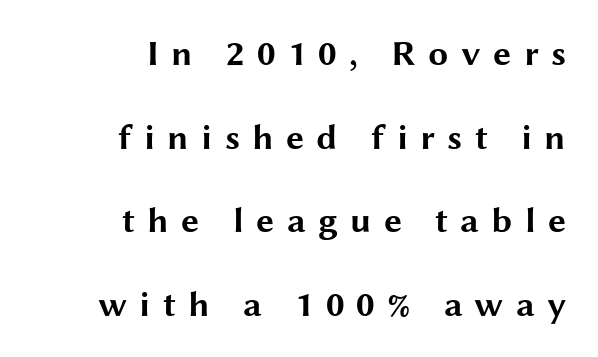
Where is the straight margin? On the right. Underline: absent. Leading: increased. Upright lettering throughout. Each letter keeps its own natural width here, so spacing adapts to shape.
